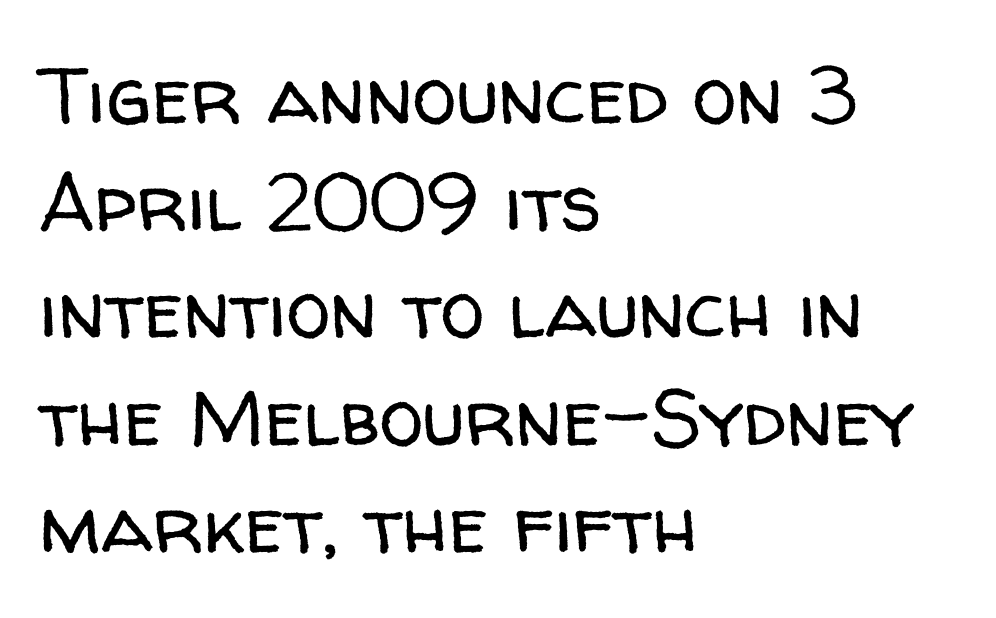
Q: Is the text bold? A: No.
Q: Is the text italic (slanted)? A: No, it is upright.
Q: Is the typeface a serif or a sans-serif typeface? A: Sans-serif.
Q: Is the text underlined? A: No.
Q: How is the paragraph aligned? A: Left-aligned.
Q: Is the spacing between letters normal or unusually wide? A: Normal.
Q: Is the spacing between lines tight, normal or loose? A: Normal.
Q: Width (condensed, normal, or wide)? A: Normal.
Q: Stroke contrast? A: Low.
Q: x-height? A: Medium.
Q: Monospaced? A: No.
